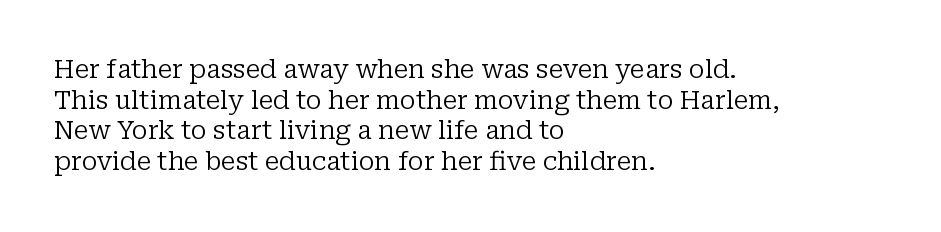
{"italic": "no", "bold": "no", "underline": "no", "align": "left", "line_spacing_ratio": 1.23, "letter_spacing": "normal", "letter_spacing_em": 0.0, "glyph_px": 25}
